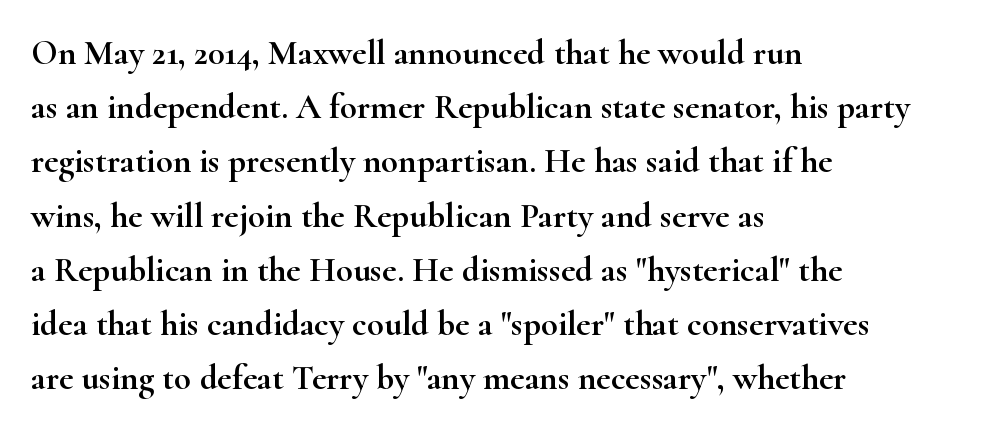
Q: Is the text italic (slanted)? A: No, it is upright.
Q: Is the typeface a serif or a sans-serif typeface? A: Serif.
Q: Is the text underlined? A: No.
Q: How is the paragraph aligned? A: Left-aligned.
Q: Is the spacing between letters normal or unusually wide? A: Normal.
Q: Is the spacing between lines tight, normal or loose? A: Normal.
Q: Width (condensed, normal, or wide)? A: Wide.
Q: Stroke contrast? A: High.
Q: x-height? A: Small.
Q: Monospaced? A: No.
